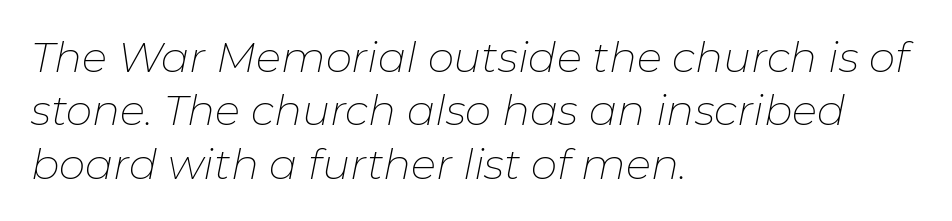
Q: Is the text bold? A: No.
Q: Is the text italic (slanted)? A: Yes, it leans right by about 11 degrees.
Q: Is the text underlined? A: No.
Q: How is the paragraph aligned? A: Left-aligned.
Q: Is the spacing between letters normal or unusually wide? A: Normal.
Q: Is the spacing between lines tight, normal or loose? A: Normal.
Q: Width (condensed, normal, or wide)? A: Normal.
Q: Stroke contrast? A: Low.
Q: x-height? A: Medium.
Q: Monospaced? A: No.
